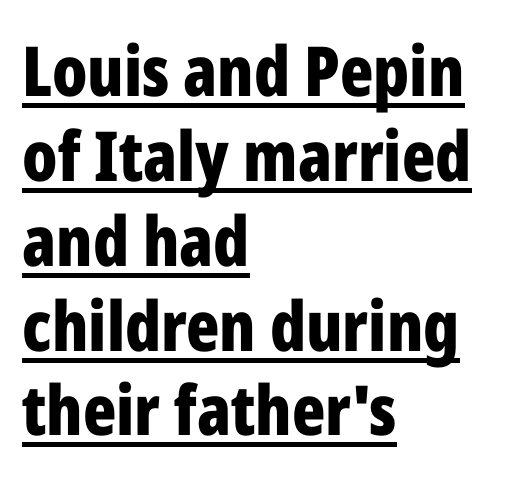
What decoration does the sample have? An underline. Spacing verdict: proportional, widths tailored to each character. Style check: upright. Does extra space separate the letters? No, they use regular spacing. Observe the absence of serifs on each vertical stroke in this sample. These lines carry a lot of weight — the face is fully bold.
